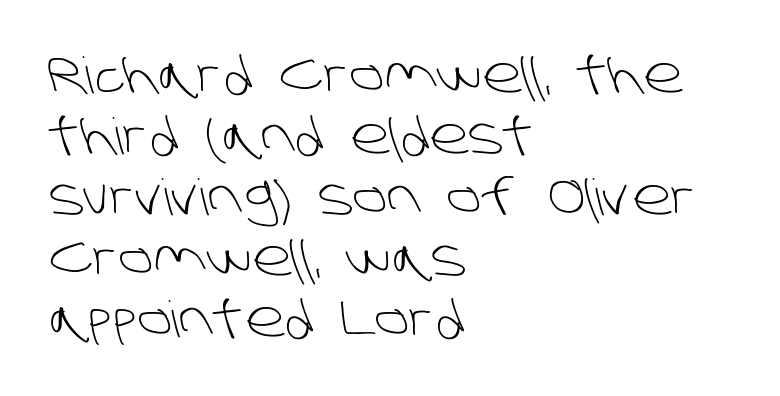
The image shows 50 px light sans-serif type; set left-aligned, line spacing 1.22x, normal letter spacing, not underlined; low stroke contrast and a large x-height.
